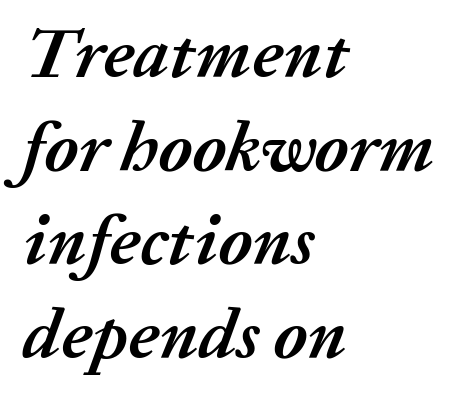
The image shows 71 px semibold type, italic (leaning right); set left-aligned, normal line spacing (1.32x), normal letter spacing, not underlined; medium stroke contrast and a medium x-height.
